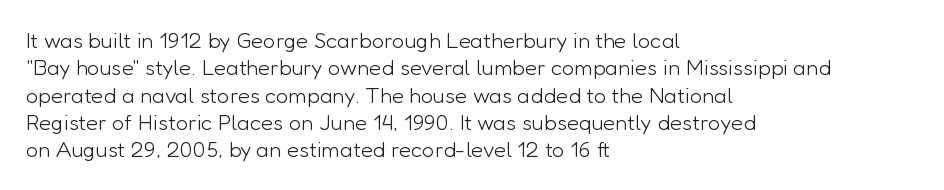
The image shows 22 px text type, upright; set left-aligned, line spacing 1.24x, normal letter spacing, not underlined.
